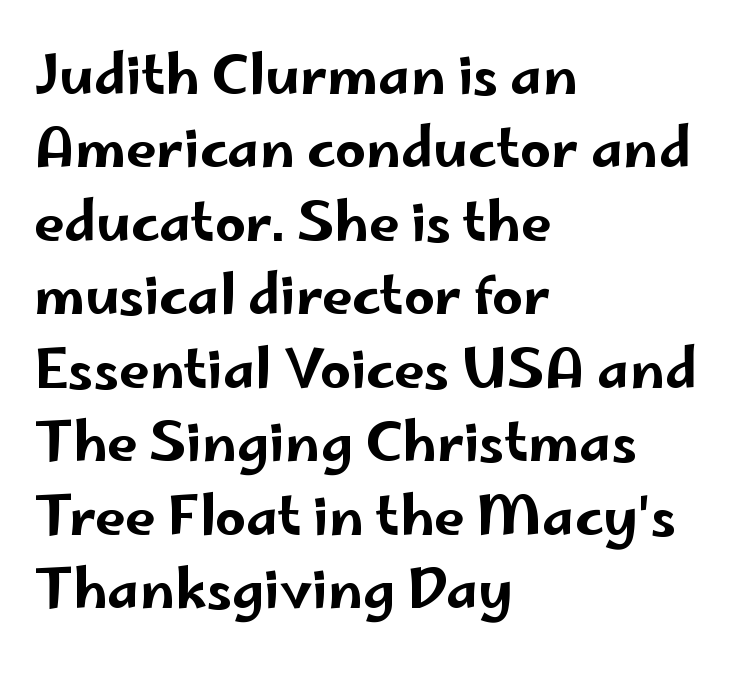
Each word holds together tightly as a unit, with standard inter-letter gaps. Line beginnings align vertically; line endings do not. A normal amount of white space separates one row of letters from the next. In terms of posture, this sample is upright. Descender tails drop into unmarked territory.
